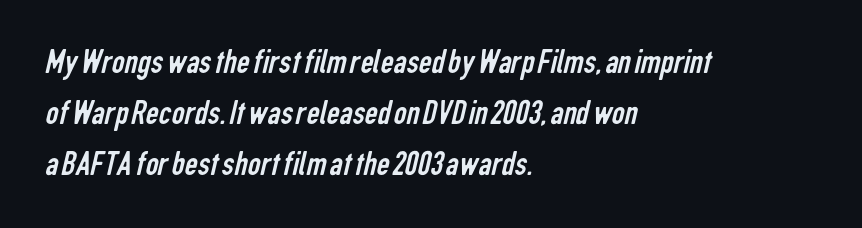
Compared with a typical body face, this is equally light or lighter still. What kind of face is this? One without serifs — a sans. Notice how the passage keeps a crisp vertical edge on the left only. You could not count columns in this text — the font is proportionally spaced. Quick note: underline off.
